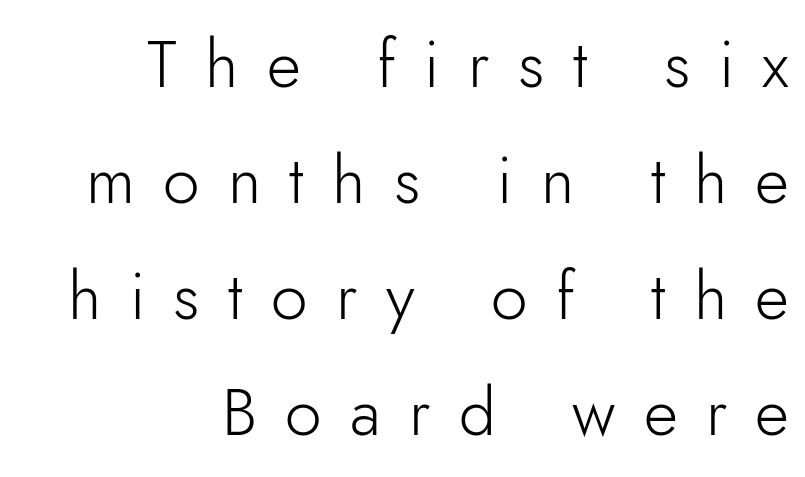
A clean baseline with only descenders dipping below it. The face used here is rendered with a markedly widened letterfit. Each letter's strokes conclude bluntly, with no projecting serifs. Letters have the restrained weight of plain body copy at most. Italic? Not at all — the glyphs are vertical. Do the characters align in a grid? No, the font is proportional.
